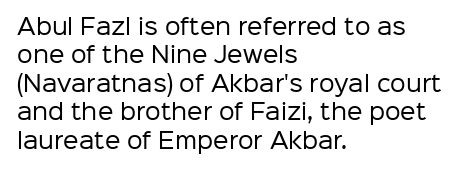
Q: Is the text bold? A: No.
Q: Is the text italic (slanted)? A: No, it is upright.
Q: Is the text underlined? A: No.
Q: How is the paragraph aligned? A: Left-aligned.
Q: Is the spacing between letters normal or unusually wide? A: Normal.
Q: Is the spacing between lines tight, normal or loose? A: Normal.
